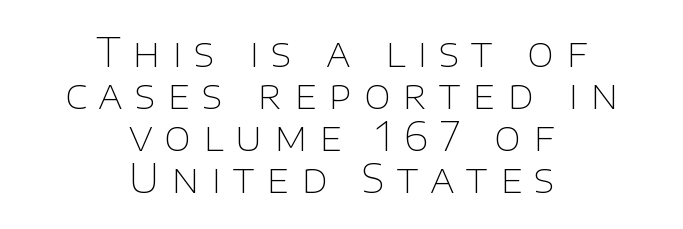
Q: Is the text bold? A: No.
Q: Is the text italic (slanted)? A: No, it is upright.
Q: Is the typeface a serif or a sans-serif typeface? A: Sans-serif.
Q: Is the text underlined? A: No.
Q: How is the paragraph aligned? A: Centered.
Q: Is the spacing between letters normal or unusually wide? A: Unusually wide.
Q: Is the spacing between lines tight, normal or loose? A: Tight.
Q: Width (condensed, normal, or wide)? A: Normal.
Q: Stroke contrast? A: Low.
Q: x-height? A: Large.
Q: Monospaced? A: No.
